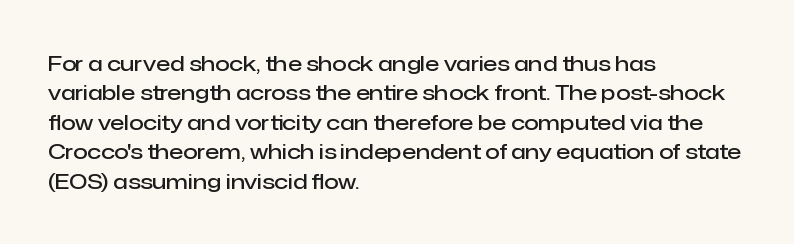
The space between consecutive lines is moderate. Its strokes are somewhat broadened, the hallmark of semibold type. Tracking value appears to be zero — textbook default spacing. These lines are set flush left with a ragged right edge. Underlining? Definitely not there. If you drew a line through each stem, it would be perfectly vertical.
